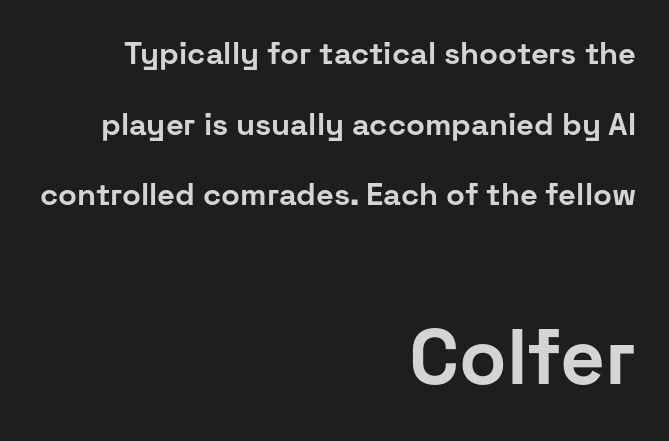
Q: Is the text bold? A: Yes.
Q: Is the text italic (slanted)? A: No, it is upright.
Q: Is the typeface a serif or a sans-serif typeface? A: Sans-serif.
Q: Is the text underlined? A: No.
Q: How is the paragraph aligned? A: Right-aligned.
Q: Is the spacing between letters normal or unusually wide? A: Normal.
Q: Is the spacing between lines tight, normal or loose? A: Loose.
Q: Which block of text is set in a larger size, the first (top) or the second (bottom)? A: The second (bottom) one.
Q: Width (condensed, normal, or wide)? A: Normal.
Q: Stroke contrast? A: Low.
Q: x-height? A: Medium.
Q: Monospaced? A: No.
